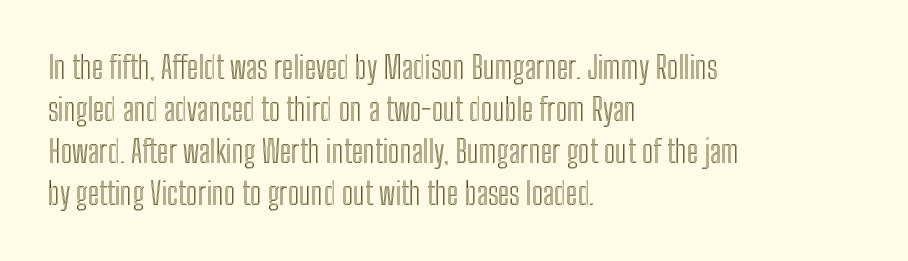
This block has exactly the height ordinary leading produces. The letterforms sit shoulder to shoulder at normal distance. You can tell it's not italic because the verticals are truly vertical. The setting favours the left margin, as ordinary paragraphs usually do. Glance below the letters and you will spot only blank space.
